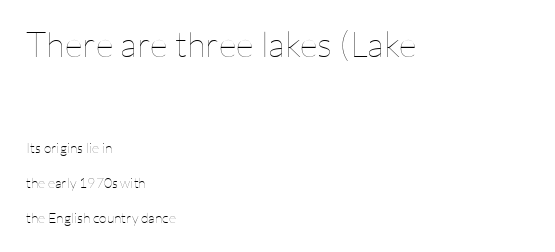
{"italic": "no", "bold": "no", "weight": "thin", "width": "normal", "stroke_contrast": "low", "x_height": "medium", "monospaced": "no", "underline": "no", "align": "left", "line_spacing": "loose", "line_spacing_ratio": 2.47, "letter_spacing": "normal", "letter_spacing_em": 0.0, "larger_block": "first", "size_ratio": 2.5, "glyph_px": 35}
